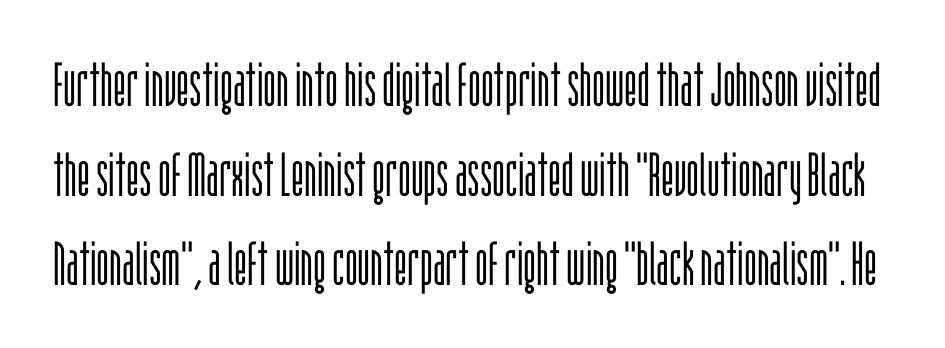
Q: Is the text bold? A: No.
Q: Is the text italic (slanted)? A: No, it is upright.
Q: Is the typeface a serif or a sans-serif typeface? A: Sans-serif.
Q: Is the text underlined? A: No.
Q: Is the spacing between letters normal or unusually wide? A: Normal.
Q: Is the spacing between lines tight, normal or loose? A: Normal.
Q: Width (condensed, normal, or wide)? A: Condensed.
Q: Stroke contrast? A: Low.
Q: x-height? A: Large.
Q: Monospaced? A: No.
